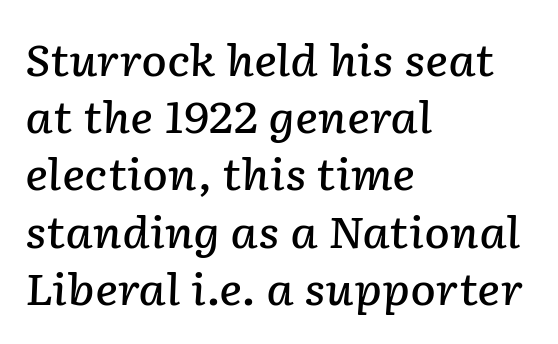
The image shows 43 px semibold type, italic (leaning right); set left-aligned, normal line spacing (1.33x), normal letter spacing, not underlined; low stroke contrast and a medium x-height.
